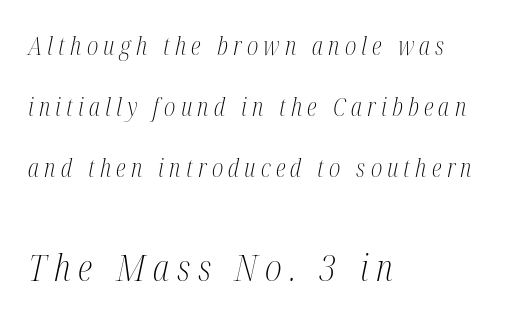
The line texture is sparse and dotted thanks to wide tracking. This sample uses an oblique cut, with every glyph tilted off the vertical. Quick note: interline space is abundant. In CSS terms this would be text-align: left.
